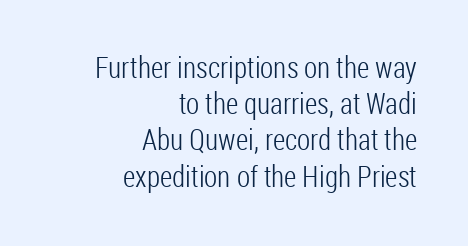
Q: Is the text bold? A: No.
Q: Is the text italic (slanted)? A: No, it is upright.
Q: Is the typeface a serif or a sans-serif typeface? A: Sans-serif.
Q: Is the text underlined? A: No.
Q: How is the paragraph aligned? A: Right-aligned.
Q: Is the spacing between letters normal or unusually wide? A: Normal.
Q: Is the spacing between lines tight, normal or loose? A: Normal.
Q: Width (condensed, normal, or wide)? A: Condensed.
Q: Stroke contrast? A: Low.
Q: x-height? A: Medium.
Q: Monospaced? A: No.
